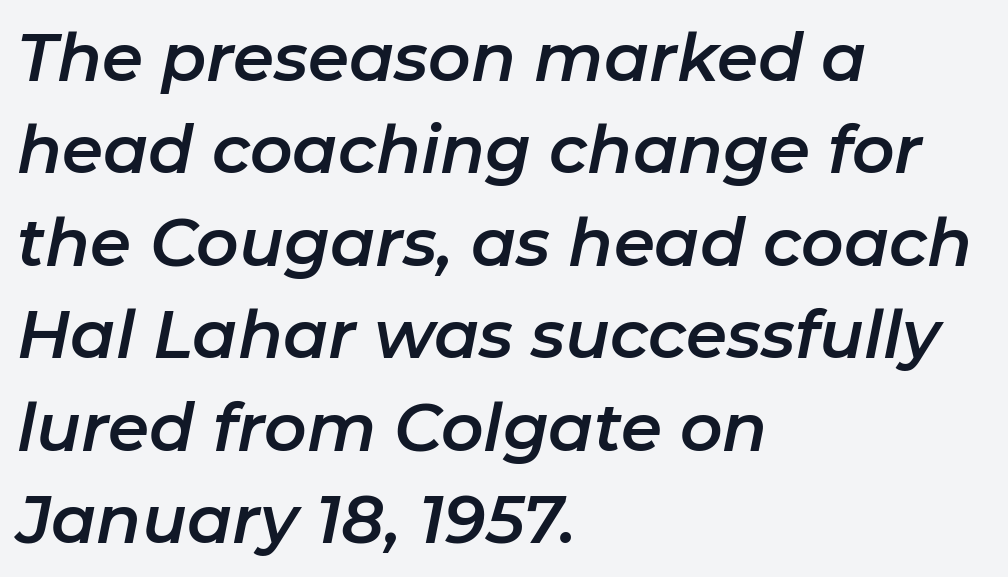
The image shows 66 px text type, italic (leaning right); set left-aligned, normal line spacing (1.4x), normal letter spacing, not underlined; low stroke contrast and a medium x-height.
